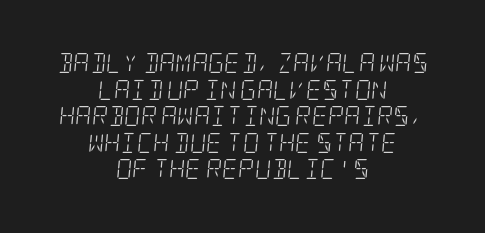
Stroke mass is kept to a normal reading level or below. Underline: absent. The typography opts for an oblique posture over an upright one. The designer left line spacing at the default.
